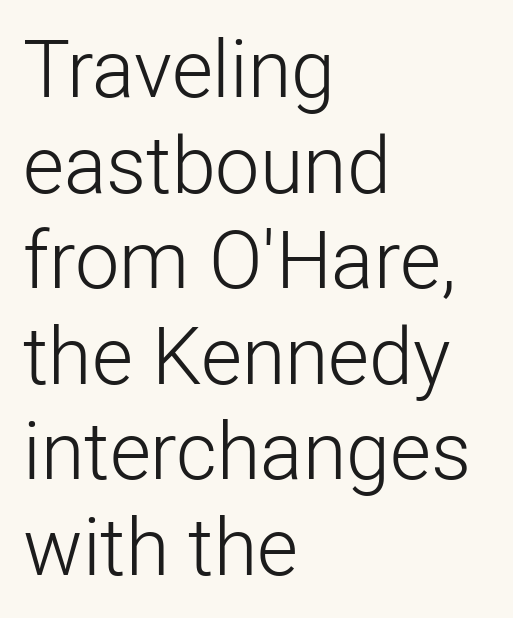
{"serif": "no", "italic": "no", "bold": "no", "weight": "light", "width": "normal", "stroke_contrast": "low", "x_height": "medium", "monospaced": "no", "underline": "no", "align": "left", "line_spacing_ratio": 1.21, "letter_spacing": "normal", "letter_spacing_em": 0.0, "glyph_px": 79}
